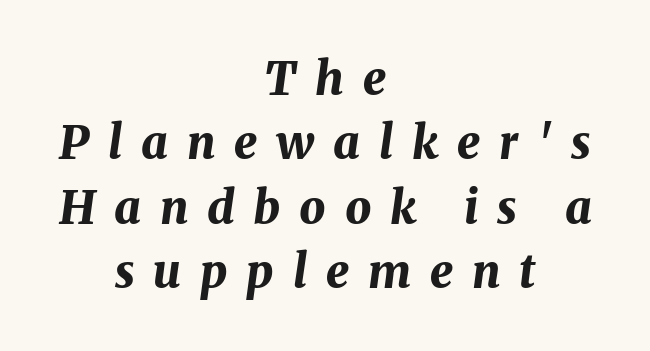
Is this a fixed-width face? No — the glyphs have proportional, varying widths. Whoever set this chose a conventional vertical rhythm. Display-style spreading of the glyphs; the letterfit is very open. The setting favours the middle, as headings and verse often do. A dark, heavy texture on the line: the type is bold. A clean baseline with only descenders dipping below it.
